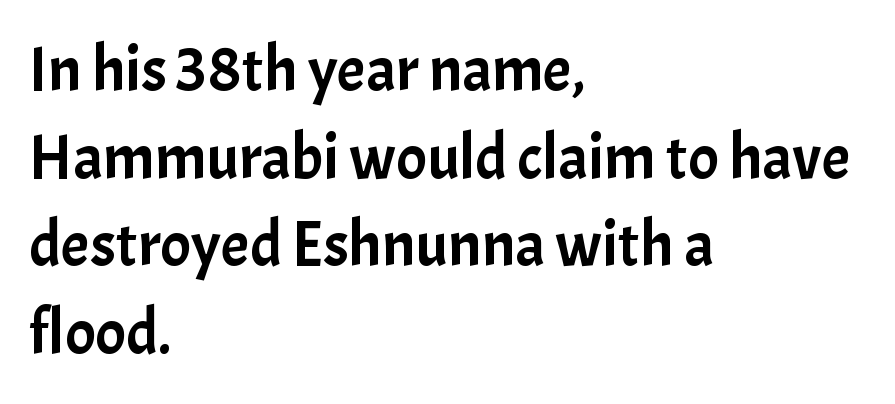
{"serif": "no", "italic": "no", "width": "normal", "stroke_contrast": "low", "x_height": "medium", "monospaced": "no", "underline": "no", "align": "left", "line_spacing": "normal", "line_spacing_ratio": 1.37, "letter_spacing": "normal", "letter_spacing_em": 0.0, "glyph_px": 64}
